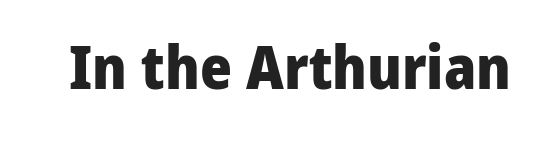
{"serif": "no", "italic": "no", "bold": "yes", "weight": "heavy", "width": "normal", "stroke_contrast": "low", "x_height": "medium", "monospaced": "no", "underline": "no", "letter_spacing": "normal", "letter_spacing_em": 0.0, "glyph_px": 61}
